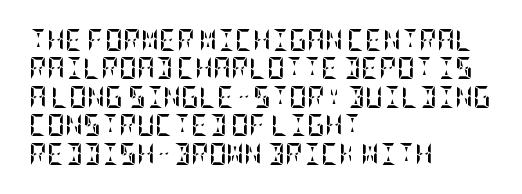
The image shows 22 px bold type, upright; set left-aligned, normal line spacing (1.29x), normal letter spacing, not underlined.
